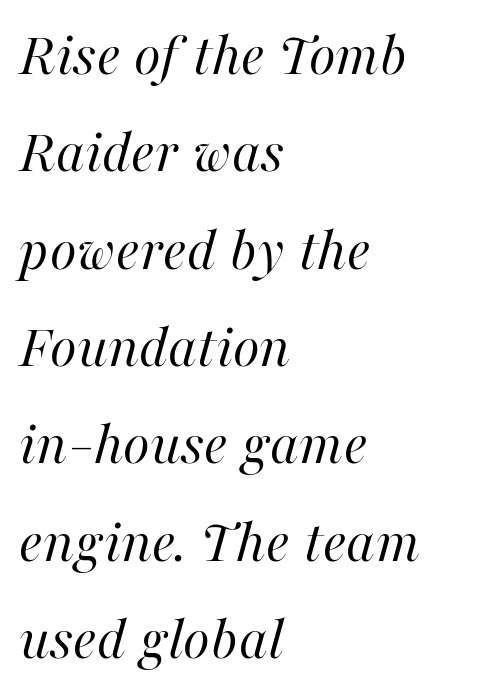
The paragraph has a hard left edge and a soft right edge. Leading matches the norm, producing a regular column. Does extra space separate the letters? No, they use regular spacing. Summary of weight: not heavy and not bold.
